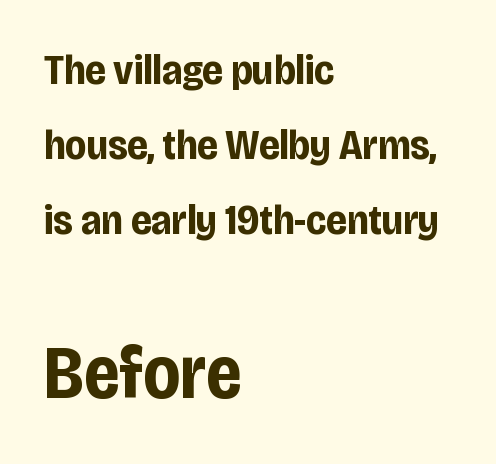
The paragraph shown leans on its left margin. Students, note that the glyphs here touch the page at normal intervals. Nope, not italic — everything's standing straight. Type size steps up from the first block to the second. Type without underlining.
